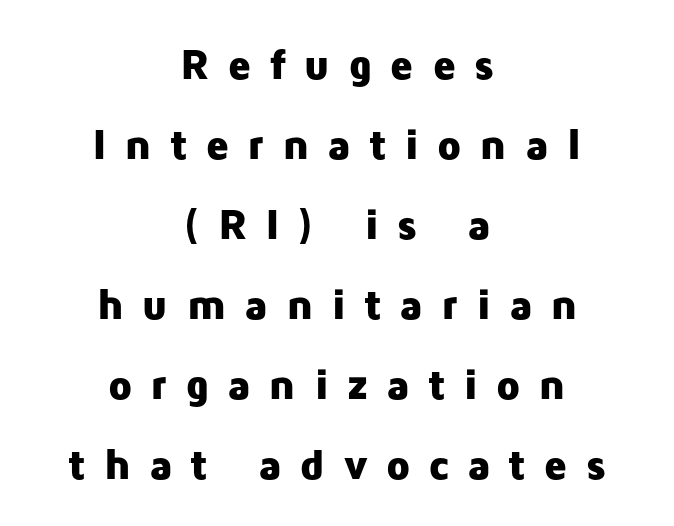
The image shows 43 px heavy sans-serif type, upright; set centered, line spacing 1.86x, unusually wide letter spacing (+0.41 em), not underlined; low stroke contrast and a medium x-height.
